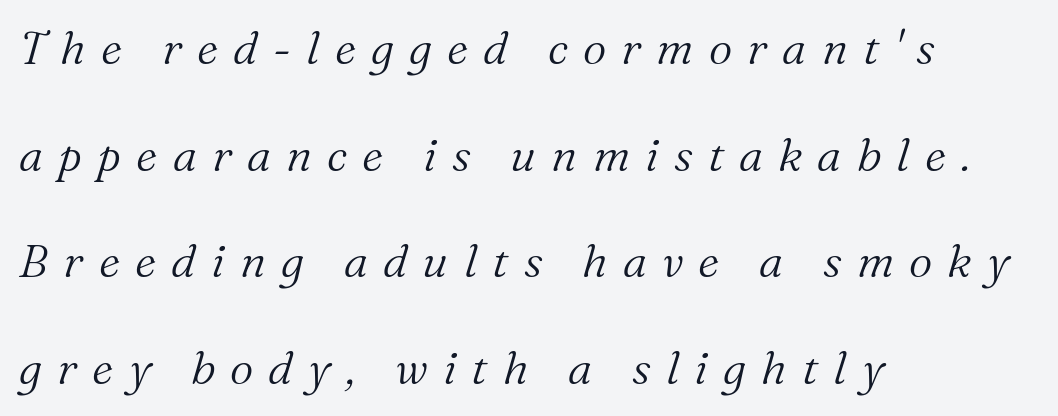
Q: Is the text bold? A: No.
Q: Is the text italic (slanted)? A: Yes, it leans right by about 16 degrees.
Q: Is the typeface a serif or a sans-serif typeface? A: Serif.
Q: Is the text underlined? A: No.
Q: How is the paragraph aligned? A: Left-aligned.
Q: Is the spacing between letters normal or unusually wide? A: Unusually wide.
Q: Is the spacing between lines tight, normal or loose? A: Loose.
Q: Width (condensed, normal, or wide)? A: Normal.
Q: Stroke contrast? A: Medium.
Q: x-height? A: Medium.
Q: Monospaced? A: No.
